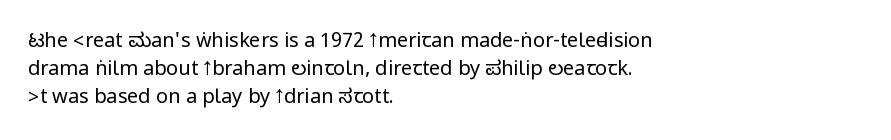
Nothing heavy about these letters — not bold at all. Compared with a centered layout, this one pins lines to the left instead. Spacing between characters is what you'd get straight out of the box. Posture: vertical. Anything drawn beneath the words? Only blank space.
